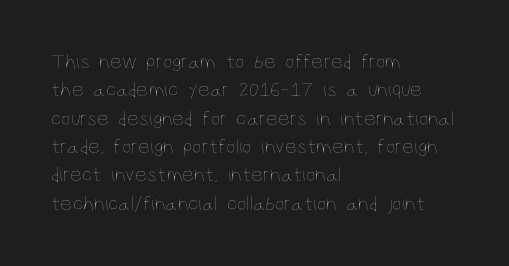
Q: Is the text bold? A: No.
Q: Is the text italic (slanted)? A: No, it is upright.
Q: Is the text underlined? A: No.
Q: How is the paragraph aligned? A: Left-aligned.
Q: Is the spacing between letters normal or unusually wide? A: Normal.
Q: Is the spacing between lines tight, normal or loose? A: Normal.
